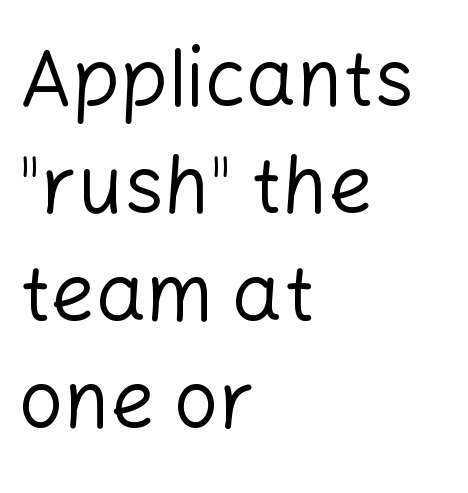
Q: Is the text bold? A: No.
Q: Is the text italic (slanted)? A: No, it is upright.
Q: Is the typeface a serif or a sans-serif typeface? A: Sans-serif.
Q: Is the text underlined? A: No.
Q: How is the paragraph aligned? A: Left-aligned.
Q: Is the spacing between letters normal or unusually wide? A: Normal.
Q: Is the spacing between lines tight, normal or loose? A: Normal.
Q: Width (condensed, normal, or wide)? A: Normal.
Q: Stroke contrast? A: Low.
Q: x-height? A: Medium.
Q: Monospaced? A: No.
